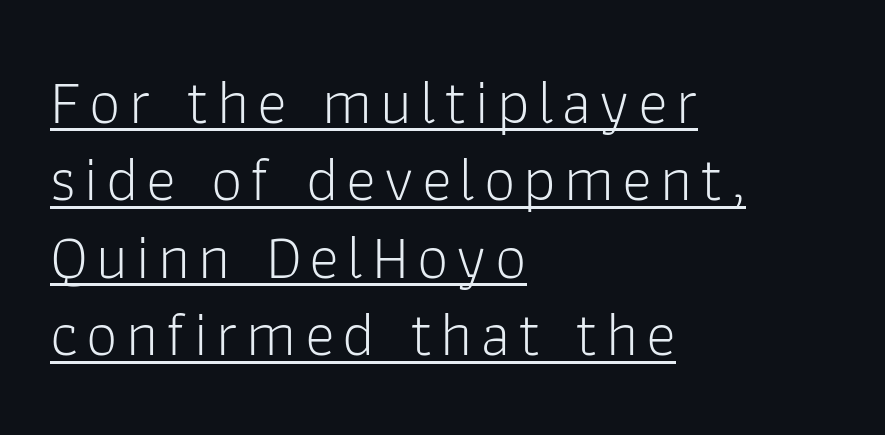
The image shows 63 px light sans-serif type, upright; set left-aligned, line spacing 1.23x, underlined; low stroke contrast and a medium x-height.
